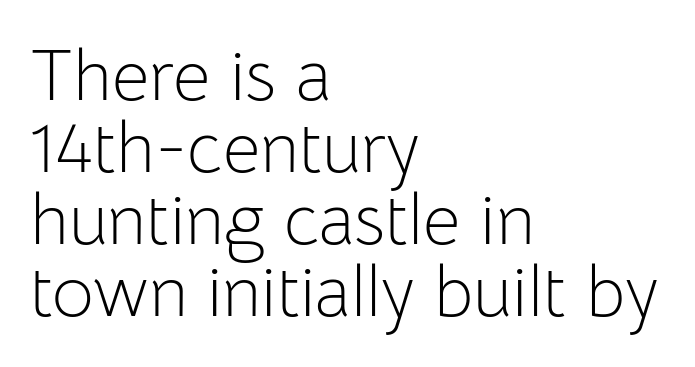
The image shows 72 px light sans-serif type, upright; set left-aligned, tight line spacing (1.0x), normal letter spacing, not underlined; low stroke contrast and a medium x-height.
